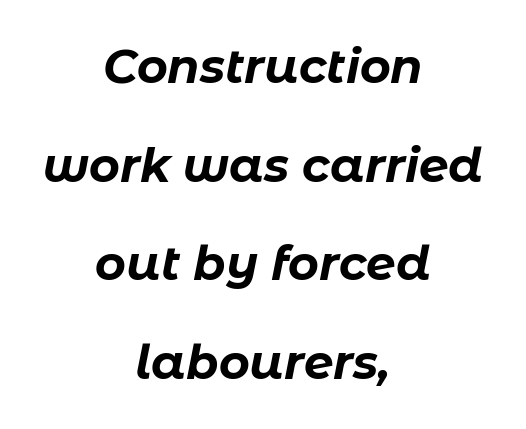
The image shows 47 px bold type, italic (leaning right); set centered, loose line spacing (2.1x), normal letter spacing, not underlined; low stroke contrast and a medium x-height.
